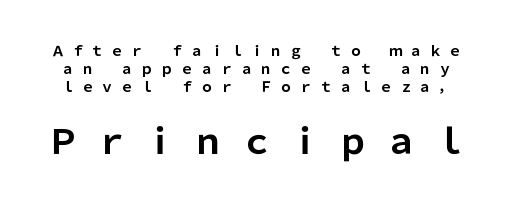
{"serif": "no", "italic": "no", "bold": "yes", "weight": "bold", "width": "normal", "stroke_contrast": "low", "x_height": "medium", "monospaced": "no", "underline": "no", "line_spacing": "normal", "line_spacing_ratio": 1.27, "letter_spacing": "wide", "letter_spacing_em": 0.42, "larger_block": "second", "size_ratio": 2.43, "glyph_px": 34}
